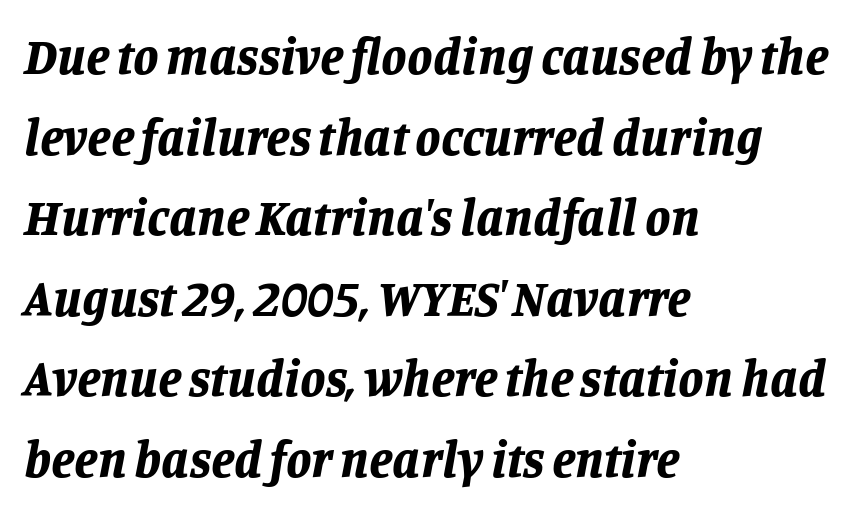
{"italic": "yes", "lean": "right", "slant_degrees": 11, "bold": "yes", "weight": "bold", "width": "normal", "stroke_contrast": "low", "x_height": "large", "monospaced": "no", "underline": "no", "align": "left", "line_spacing": "normal", "line_spacing_ratio": 1.58, "letter_spacing": "normal", "letter_spacing_em": 0.0, "glyph_px": 51}
